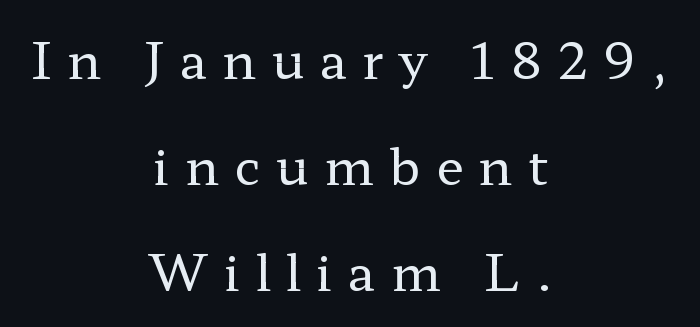
{"serif": "yes", "italic": "no", "bold": "no", "weight": "regular", "width": "wide", "stroke_contrast": "low", "x_height": "medium", "monospaced": "no", "underline": "no", "align": "center", "line_spacing": "loose", "line_spacing_ratio": 2.12, "letter_spacing": "wide", "letter_spacing_em": 0.31, "glyph_px": 50}
